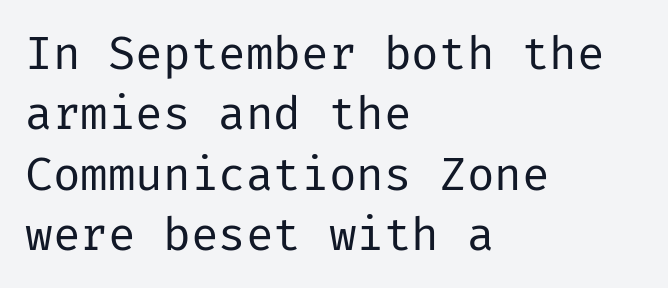
The image shows 46 px regular-weight sans-serif type, upright; set left-aligned, normal line spacing (1.31x), normal letter spacing, not underlined; low stroke contrast and a medium x-height.
